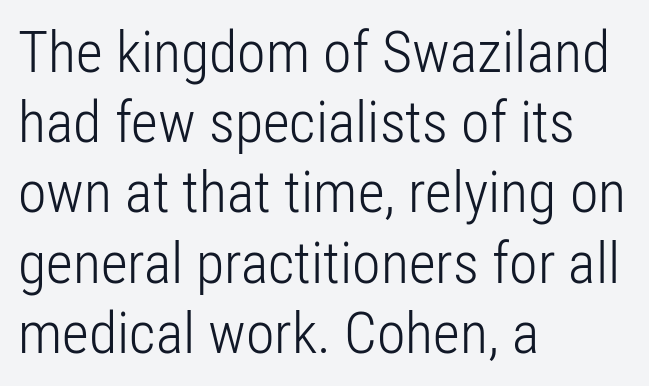
What stands out about the letter spacing? Nothing — it is the standard amount. This sample has the flowing, uneven cadence of proportional lettering. The typeface has the unassuming heft of standard copy or less. This rendering features lettering with no underline.
